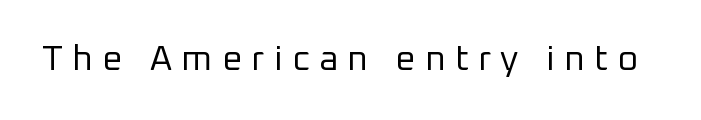
Q: Is the text bold? A: No.
Q: Is the text italic (slanted)? A: No, it is upright.
Q: Is the typeface a serif or a sans-serif typeface? A: Sans-serif.
Q: Is the text underlined? A: No.
Q: Is the spacing between letters normal or unusually wide? A: Unusually wide.
Q: Width (condensed, normal, or wide)? A: Normal.
Q: Stroke contrast? A: Low.
Q: x-height? A: Medium.
Q: Monospaced? A: No.
